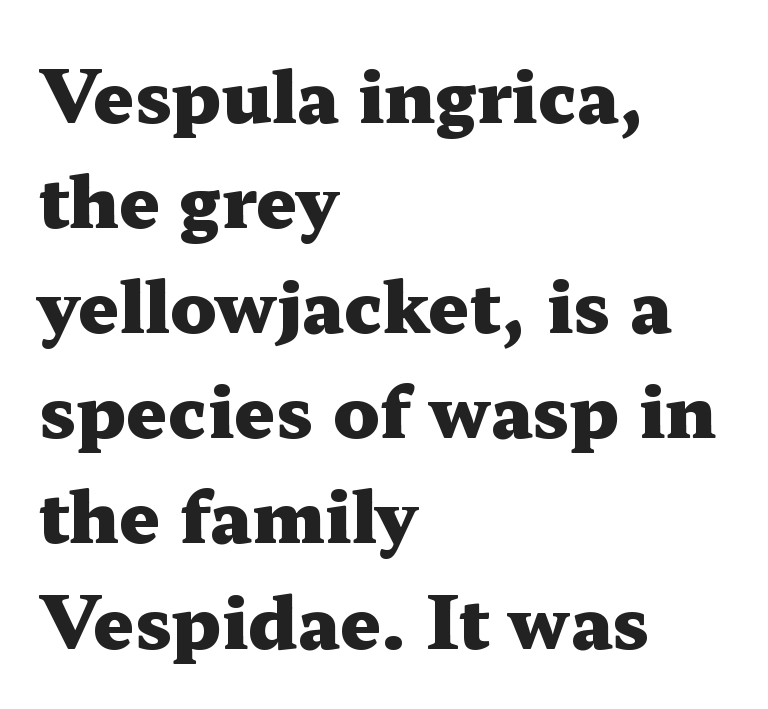
The image shows 72 px heavy, wide serif type, upright; set left-aligned, normal line spacing (1.46x), normal letter spacing, not underlined; medium stroke contrast and a medium x-height.
